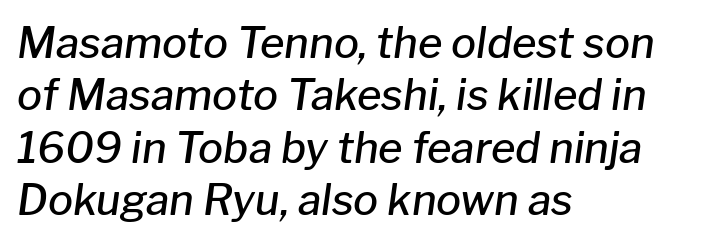
Q: Is the text bold? A: Semi-bold.
Q: Is the text italic (slanted)? A: Yes, it leans right by about 8 degrees.
Q: Is the text underlined? A: No.
Q: How is the paragraph aligned? A: Left-aligned.
Q: Is the spacing between letters normal or unusually wide? A: Normal.
Q: Is the spacing between lines tight, normal or loose? A: Normal.
Q: Width (condensed, normal, or wide)? A: Normal.
Q: Stroke contrast? A: Low.
Q: x-height? A: Medium.
Q: Monospaced? A: No.
